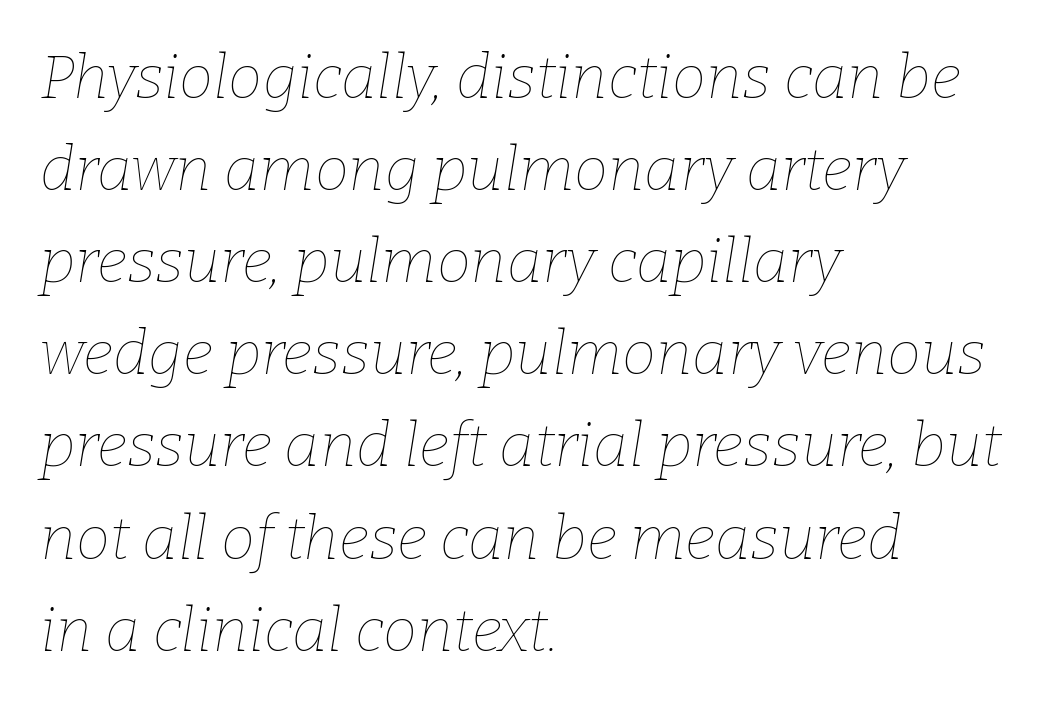
On a weight scale, this lands at 450 or below. Clear beneath every line of the passage. A normal amount of white space separates one row of letters from the next. Would a proofreader flag this as italicized? Yes.
